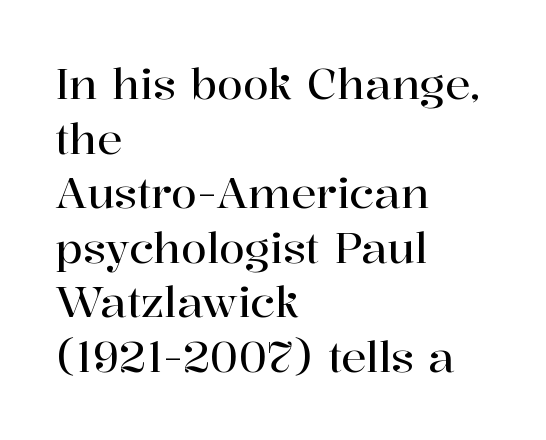
The image shows 42 px serif type, upright; set left-aligned, normal line spacing (1.3x), normal letter spacing, not underlined; high stroke contrast and a medium x-height.
